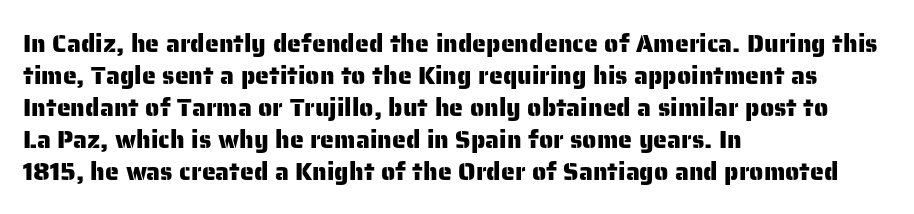
Q: Is the text italic (slanted)? A: No, it is upright.
Q: Is the text underlined? A: No.
Q: How is the paragraph aligned? A: Left-aligned.
Q: Is the spacing between letters normal or unusually wide? A: Normal.
Q: Is the spacing between lines tight, normal or loose? A: Normal.
